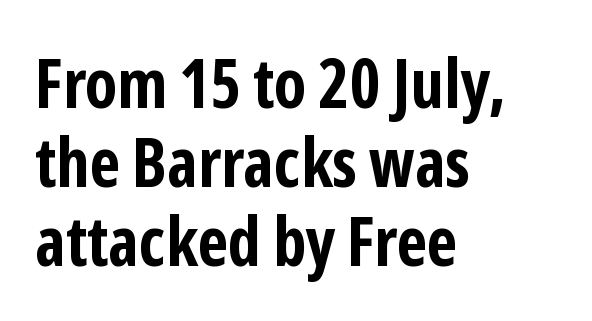
Nothing unusual about the tracking: characters are spaced as the font intends. Character widths vary here, with narrow letters taking less room than wide ones. Which margin do the lines hug? The left one — the right edge is uneven. In terms of weight, the rendering is a true, heavy bold. The letters stand straight up with perfectly vertical stems.
